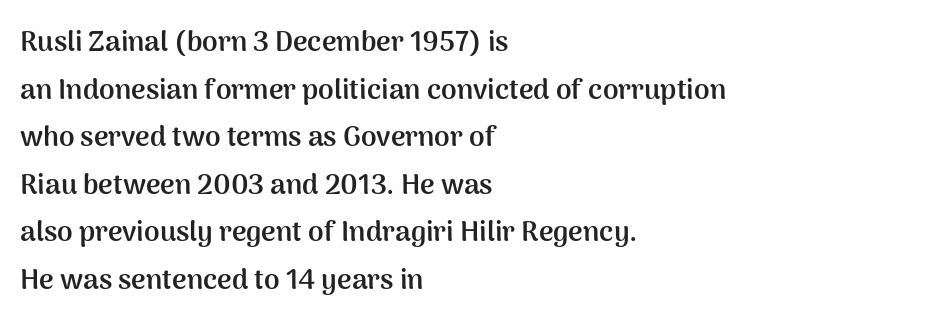
This sample has the flowing, uneven cadence of proportional lettering. The block of text has a typical density, with ordinary space between rows. Underline: absent. Style check: upright. Words appear dense and cohesive because spacing is normal.
